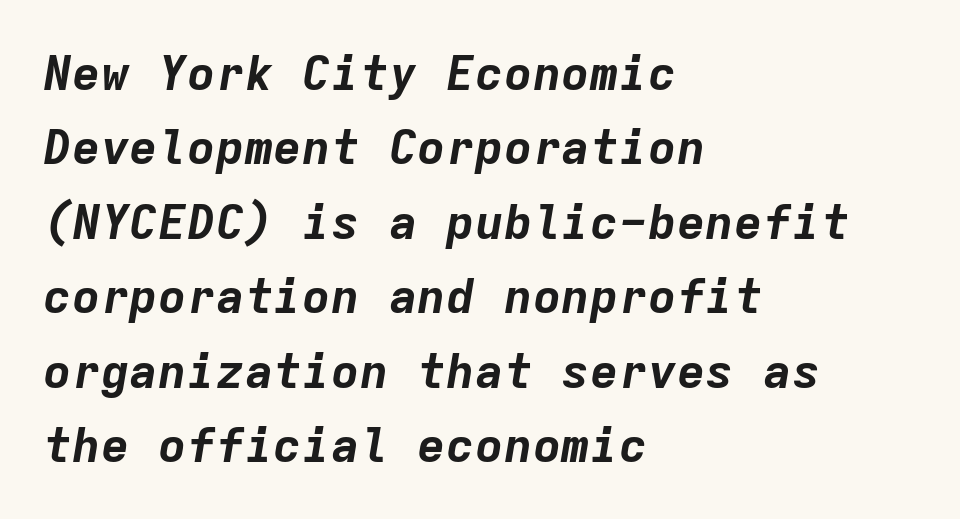
Students, this is bold: see how much ink each stroke carries. Vertical spacing — default. Alignment: flush left. Do the characters align in a grid? Yes, the font is monospaced. The glyphs are unaccompanied by any horizontal stroke below them.
